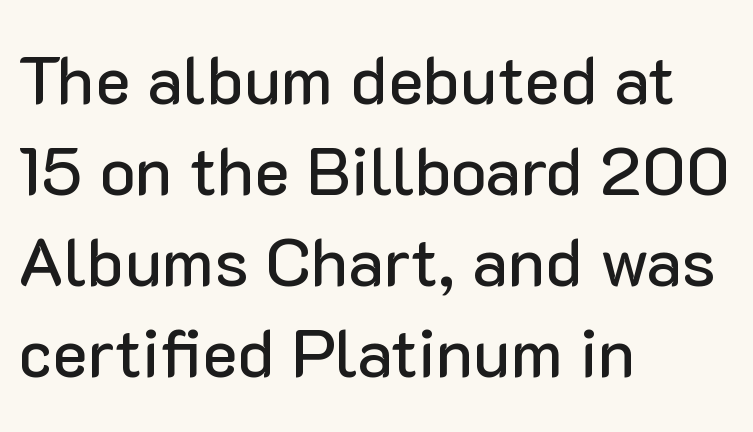
Q: Is the text italic (slanted)? A: No, it is upright.
Q: Is the typeface a serif or a sans-serif typeface? A: Sans-serif.
Q: Is the text underlined? A: No.
Q: How is the paragraph aligned? A: Left-aligned.
Q: Is the spacing between letters normal or unusually wide? A: Normal.
Q: Is the spacing between lines tight, normal or loose? A: Normal.
Q: Width (condensed, normal, or wide)? A: Normal.
Q: Stroke contrast? A: Low.
Q: x-height? A: Medium.
Q: Monospaced? A: No.
